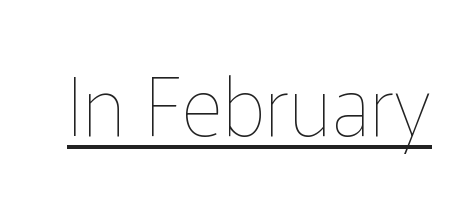
The image shows 80 px thin type, upright; set normal letter spacing, underlined; low stroke contrast and a medium x-height.
